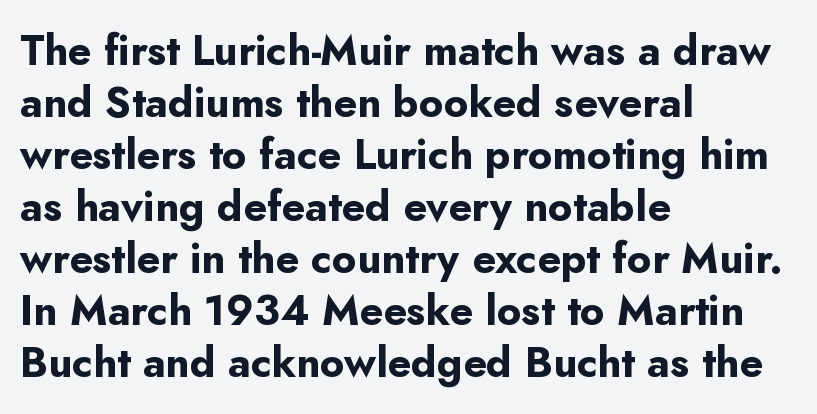
Character widths vary here, with narrow letters taking less room than wide ones. Short and long lines alike share a common starting point at left. This sample uses plain, unmodified letter spacing. Only glyphs here, with clear space below each row. I'd call this a sans setting — the letters go barefoot.
